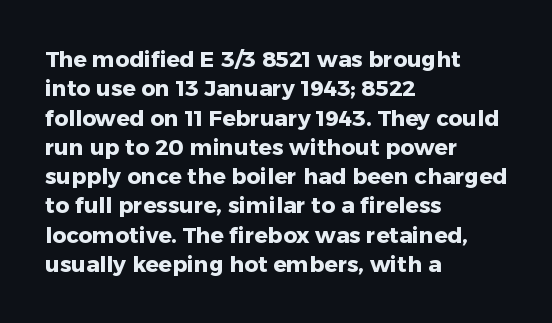
Every character sits straight up, as roman type does. Visually the block forms a straight wall on the left and a jagged coastline on the right. I'd describe the lettering as bold — thick and assertive. Unmarked baselines from the first word to the last.
